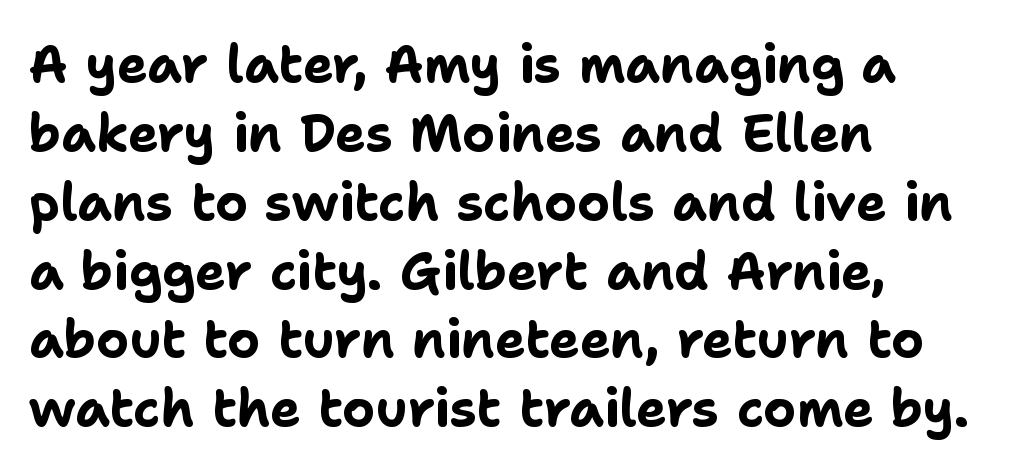
{"serif": "no", "italic": "no", "bold": "yes", "weight": "bold", "width": "normal", "stroke_contrast": "low", "x_height": "medium", "monospaced": "no", "underline": "no", "align": "left", "line_spacing": "normal", "line_spacing_ratio": 1.35, "letter_spacing": "normal", "letter_spacing_em": 0.0, "glyph_px": 51}
